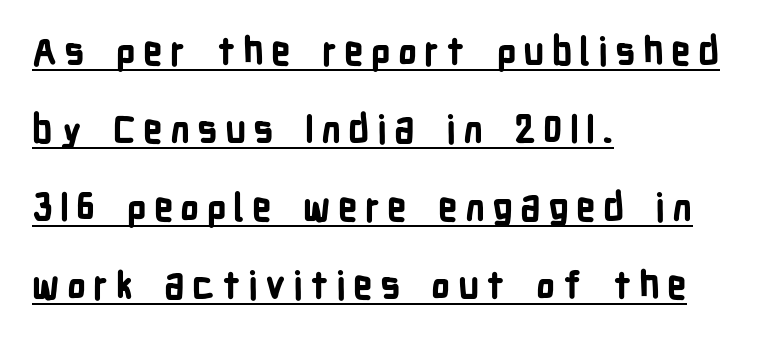
Varying glyph widths throughout — classic text-font behaviour. Vertical strokes here are truly vertical. Left-aligned paragraph, ragged on the right. Summary of weight: heavy, a full bold.
